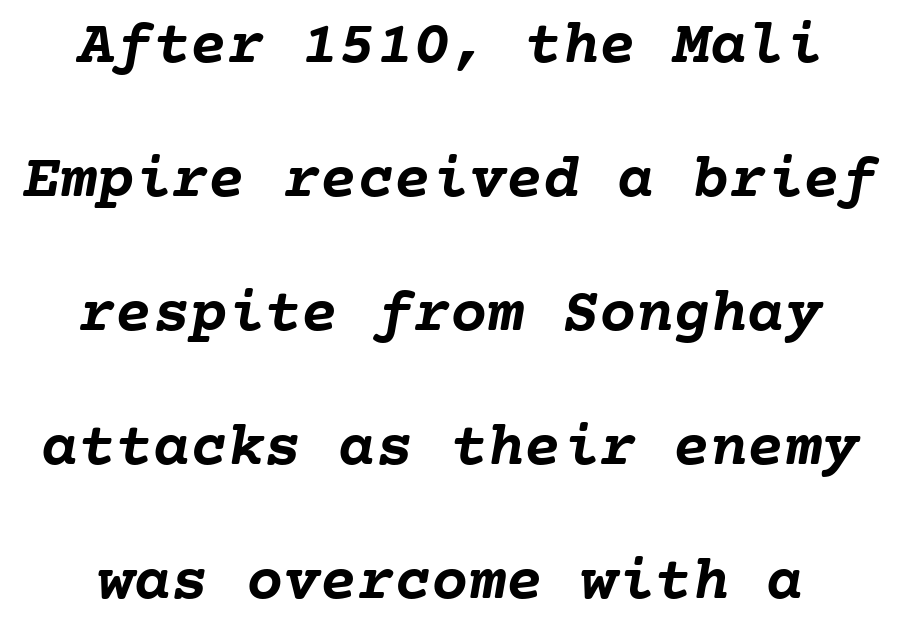
The image shows 62 px semibold type, monospaced; set loose line spacing (2.16x), normal letter spacing, not underlined; low stroke contrast and a medium x-height.
